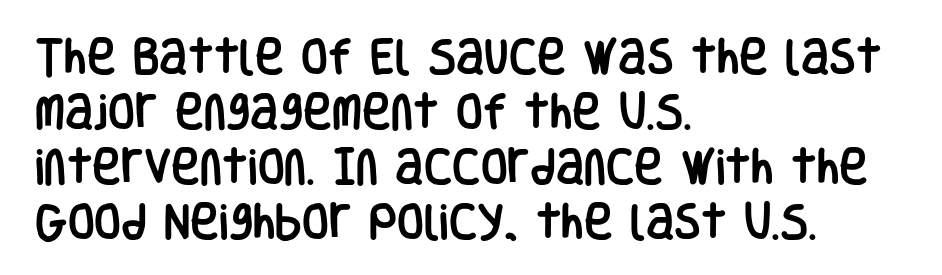
Q: Is the text italic (slanted)? A: No, it is upright.
Q: Is the typeface a serif or a sans-serif typeface? A: Sans-serif.
Q: Is the text underlined? A: No.
Q: How is the paragraph aligned? A: Left-aligned.
Q: Is the spacing between letters normal or unusually wide? A: Normal.
Q: Is the spacing between lines tight, normal or loose? A: Normal.
Q: Width (condensed, normal, or wide)? A: Condensed.
Q: Stroke contrast? A: Low.
Q: x-height? A: Large.
Q: Monospaced? A: No.
